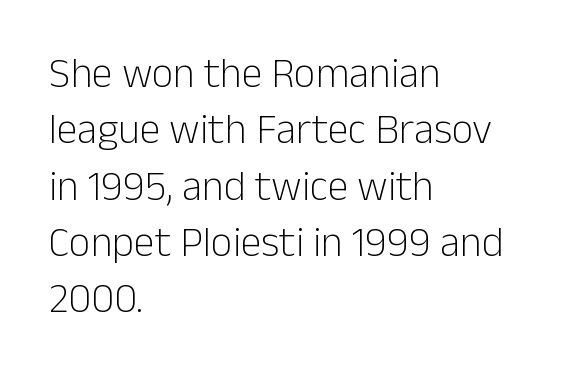
Q: Is the text bold? A: No.
Q: Is the text italic (slanted)? A: No, it is upright.
Q: Is the typeface a serif or a sans-serif typeface? A: Sans-serif.
Q: Is the text underlined? A: No.
Q: How is the paragraph aligned? A: Left-aligned.
Q: Is the spacing between letters normal or unusually wide? A: Normal.
Q: Is the spacing between lines tight, normal or loose? A: Normal.
Q: Width (condensed, normal, or wide)? A: Normal.
Q: Stroke contrast? A: Low.
Q: x-height? A: Medium.
Q: Monospaced? A: No.
